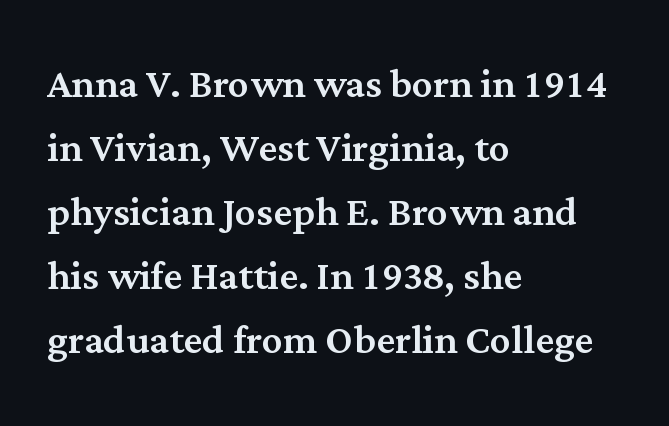
The image shows 52 px serif type, upright; set left-aligned, line spacing 1.23x, normal letter spacing, not underlined; medium stroke contrast and a medium x-height.
